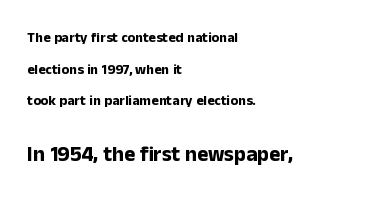
Whoever set this made the second block the dominant, larger element. Is the type bold? Yes — the strokes are clearly thick and heavy. The letterforms sit shoulder to shoulder at normal distance. Loosely led — the rows are spread out. These lines stack with their left ends in a neat column.
